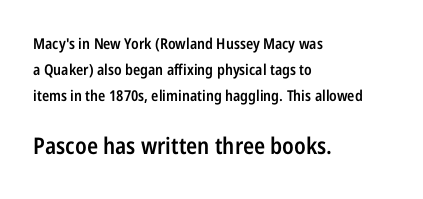
Q: Is the text bold? A: Semi-bold.
Q: Is the text italic (slanted)? A: No, it is upright.
Q: Is the text underlined? A: No.
Q: How is the paragraph aligned? A: Left-aligned.
Q: Is the spacing between letters normal or unusually wide? A: Normal.
Q: Which block of text is set in a larger size, the first (top) or the second (bottom)? A: The second (bottom) one.
